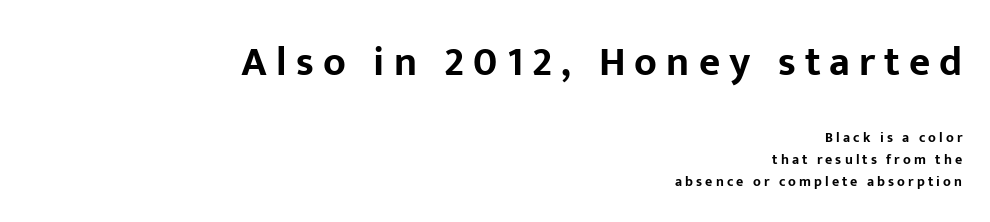
{"serif": "no", "italic": "no", "bold": "yes", "weight": "bold", "width": "normal", "stroke_contrast": "low", "x_height": "medium", "monospaced": "no", "underline": "no", "align": "right", "line_spacing": "normal", "line_spacing_ratio": 1.58, "letter_spacing": "wide", "letter_spacing_em": 0.22, "larger_block": "first", "size_ratio": 2.93, "glyph_px": 41}
